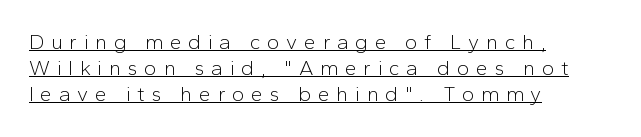
Q: Is the text bold? A: No.
Q: Is the text italic (slanted)? A: No, it is upright.
Q: Is the text underlined? A: Yes.
Q: How is the paragraph aligned? A: Left-aligned.
Q: Is the spacing between letters normal or unusually wide? A: Unusually wide.
